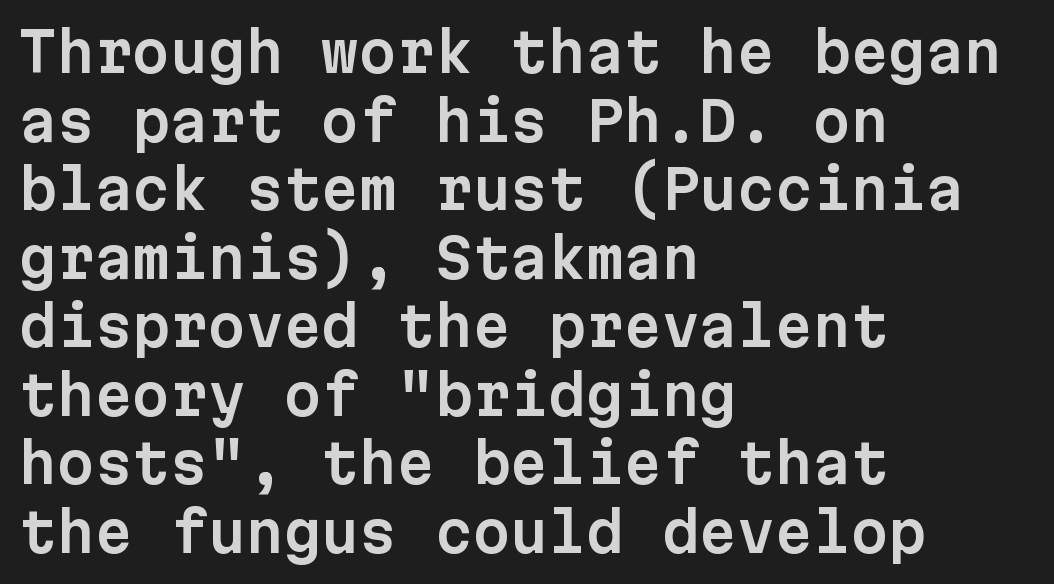
The image shows 54 px sans-serif type, upright, monospaced; set left-aligned, normal line spacing (1.27x), normal letter spacing, not underlined; low stroke contrast and a medium x-height.
